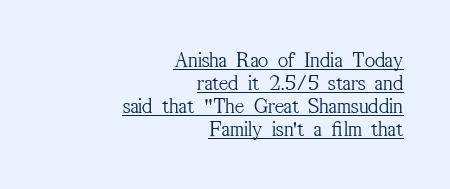
Q: Is the text bold? A: No.
Q: Is the text italic (slanted)? A: No, it is upright.
Q: Is the text underlined? A: Yes.
Q: How is the paragraph aligned? A: Right-aligned.
Q: Is the spacing between letters normal or unusually wide? A: Normal.
Q: Is the spacing between lines tight, normal or loose? A: Tight.
